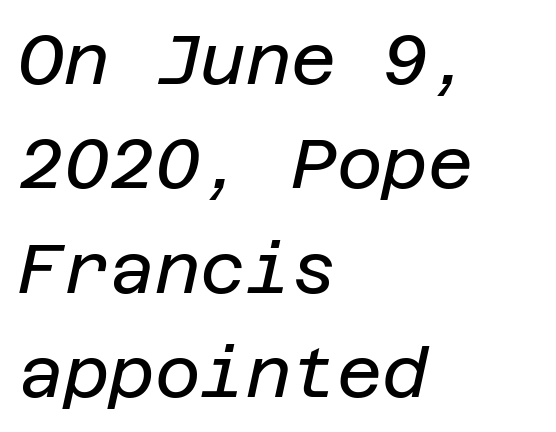
Observe the ordinary spacing: letters are neighbours, not strangers. The passage shown is not bold in any degree. Successive baselines arrive at the customary interval. Would a proofreader flag this as italicized? Yes. Honestly, there is no underline to notice here at all. The text block is weighted toward the left margin, trailing off unevenly rightward.
